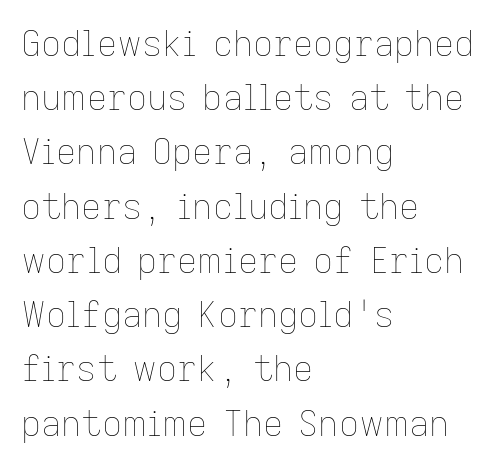
The image shows 35 px thin type, upright; set left-aligned, normal line spacing (1.55x), normal letter spacing, not underlined; low stroke contrast and a medium x-height.
